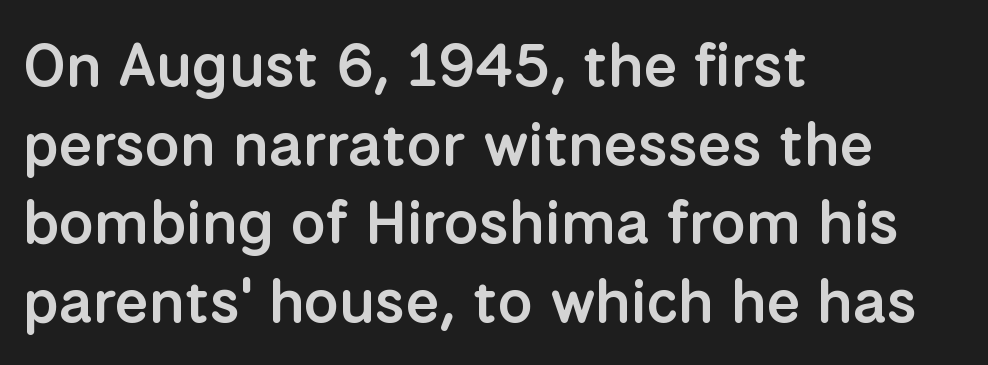
Q: Is the text bold? A: Semi-bold.
Q: Is the text italic (slanted)? A: No, it is upright.
Q: Is the typeface a serif or a sans-serif typeface? A: Sans-serif.
Q: Is the text underlined? A: No.
Q: How is the paragraph aligned? A: Left-aligned.
Q: Is the spacing between letters normal or unusually wide? A: Normal.
Q: Is the spacing between lines tight, normal or loose? A: Normal.
Q: Width (condensed, normal, or wide)? A: Normal.
Q: Stroke contrast? A: Low.
Q: x-height? A: Medium.
Q: Monospaced? A: No.
